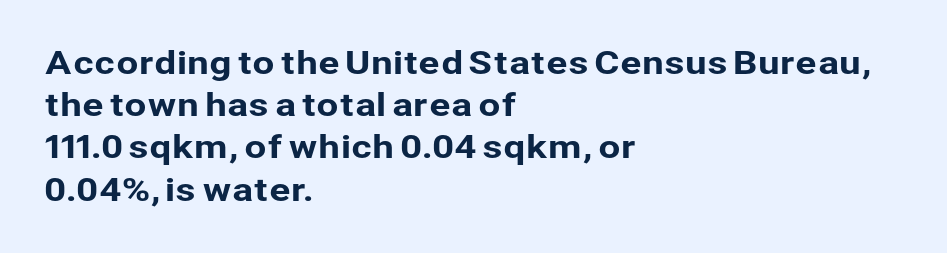
Q: Is the text italic (slanted)? A: No, it is upright.
Q: Is the typeface a serif or a sans-serif typeface? A: Sans-serif.
Q: Is the text underlined? A: No.
Q: How is the paragraph aligned? A: Left-aligned.
Q: Is the spacing between letters normal or unusually wide? A: Normal.
Q: Is the spacing between lines tight, normal or loose? A: Normal.
Q: Width (condensed, normal, or wide)? A: Normal.
Q: Stroke contrast? A: Low.
Q: x-height? A: Medium.
Q: Monospaced? A: No.
